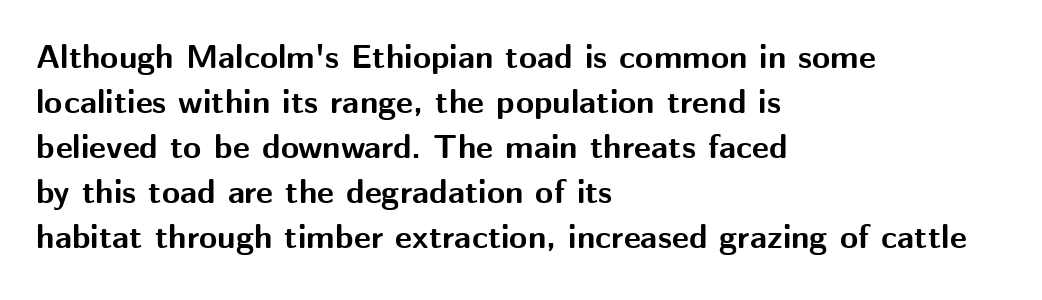
The image shows 33 px bold sans-serif type, upright; set left-aligned, normal line spacing (1.36x), normal letter spacing, not underlined; medium stroke contrast and a medium x-height.
